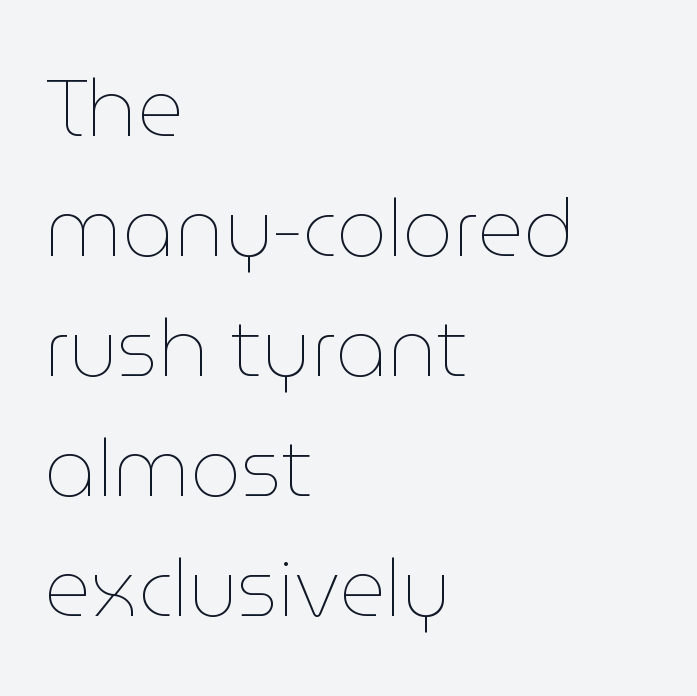
Q: Is the text bold? A: No.
Q: Is the text italic (slanted)? A: No, it is upright.
Q: Is the text underlined? A: No.
Q: How is the paragraph aligned? A: Left-aligned.
Q: Is the spacing between letters normal or unusually wide? A: Normal.
Q: Is the spacing between lines tight, normal or loose? A: Normal.
Q: Width (condensed, normal, or wide)? A: Normal.
Q: Stroke contrast? A: Low.
Q: x-height? A: Medium.
Q: Monospaced? A: No.
